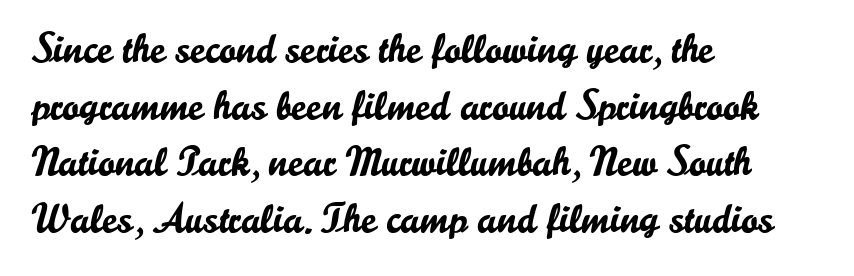
Serifs: no, the terminals of the letterforms are clean. Note the varied advance widths — an 'i' is clearly narrower than an 'm'. Left-aligned paragraph, ragged on the right. Vertically, the passage feels balanced, rows spaced as you'd expect.
